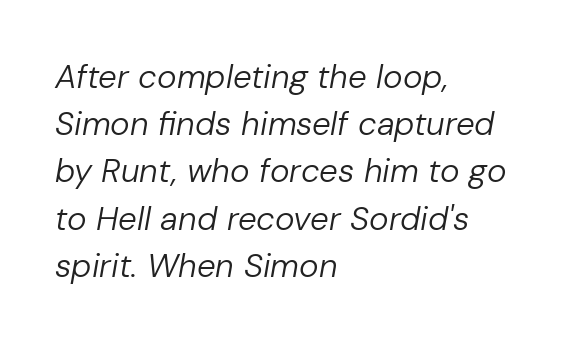
Q: Is the text bold? A: No.
Q: Is the text italic (slanted)? A: Yes, it leans right by about 10 degrees.
Q: Is the text underlined? A: No.
Q: How is the paragraph aligned? A: Left-aligned.
Q: Is the spacing between letters normal or unusually wide? A: Normal.
Q: Is the spacing between lines tight, normal or loose? A: Normal.
Q: Width (condensed, normal, or wide)? A: Normal.
Q: Stroke contrast? A: Low.
Q: x-height? A: Medium.
Q: Monospaced? A: No.
